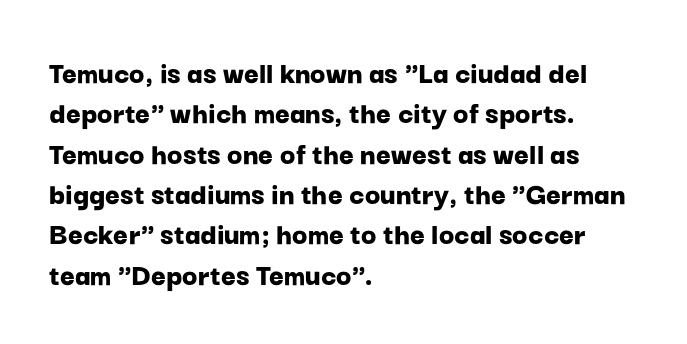
Descenders hang freely into open space. Nothing sits at the stroke ends, so this counts as sans-serif. In terms of letterspacing, this is plain default setting. Posture: vertical. A typesetter would call this proportional, since set widths differ per character. Casual observation: everything's shoved over to the left.
